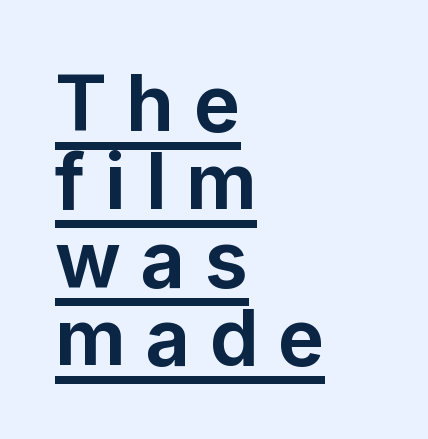
These lines are rendered in a variable-pitch font. No italicization has been applied; the sample stays upright. The type family on display is of the sans-serif kind. Each new line begins almost immediately beneath the previous one. Notice how a bar underscores the lettering throughout. Notice how thick the strokes are: this is what a full bold looks like.
